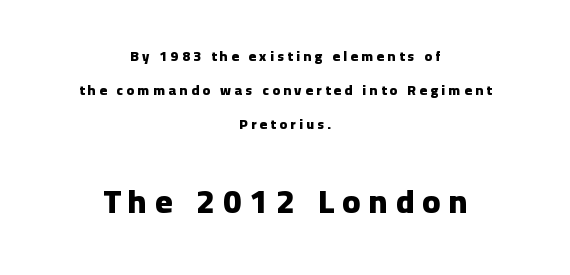
The image shows 33 px heavy sans-serif type, upright; set centered, loose line spacing (2.42x), unusually wide letter spacing (+0.25 em), not underlined; the second (bottom) block is 2.36x larger; low stroke contrast and a medium x-height.
